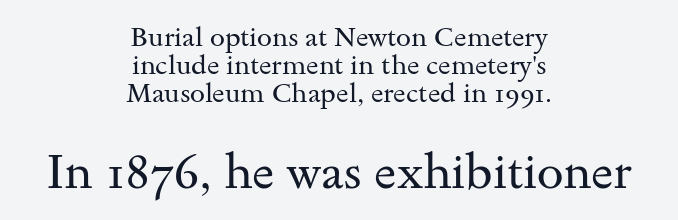
{"serif": "yes", "italic": "no", "bold": "no", "weight": "regular", "width": "wide", "stroke_contrast": "medium", "x_height": "small", "monospaced": "no", "underline": "no", "align": "center", "line_spacing": "tight", "line_spacing_ratio": 1.03, "letter_spacing": "normal", "letter_spacing_em": 0.0, "larger_block": "second", "size_ratio": 1.78, "glyph_px": 48}
